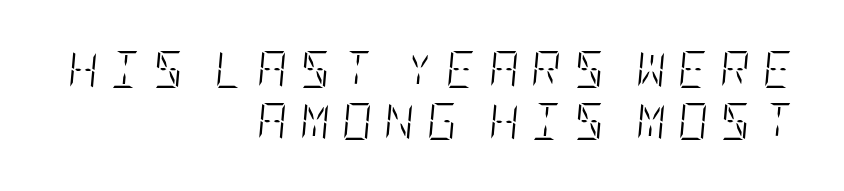
The image shows 37 px light, condensed type, italic (leaning right); set right-aligned, normal line spacing (1.4x), unusually wide letter spacing (+0.33 em), not underlined; low stroke contrast and a large x-height.
